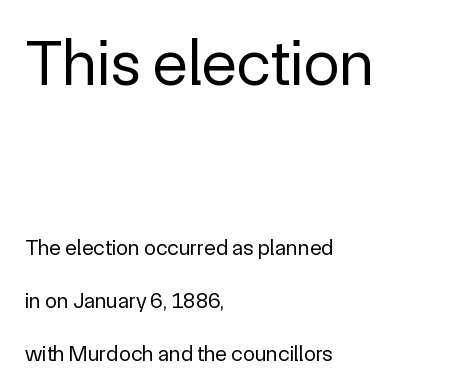
{"serif": "no", "italic": "no", "bold": "no", "weight": "regular", "width": "normal", "x_height": "medium", "monospaced": "no", "underline": "no", "align": "left", "line_spacing": "loose", "line_spacing_ratio": 2.41, "letter_spacing": "normal", "letter_spacing_em": 0.0, "larger_block": "first", "size_ratio": 2.95, "glyph_px": 65}
